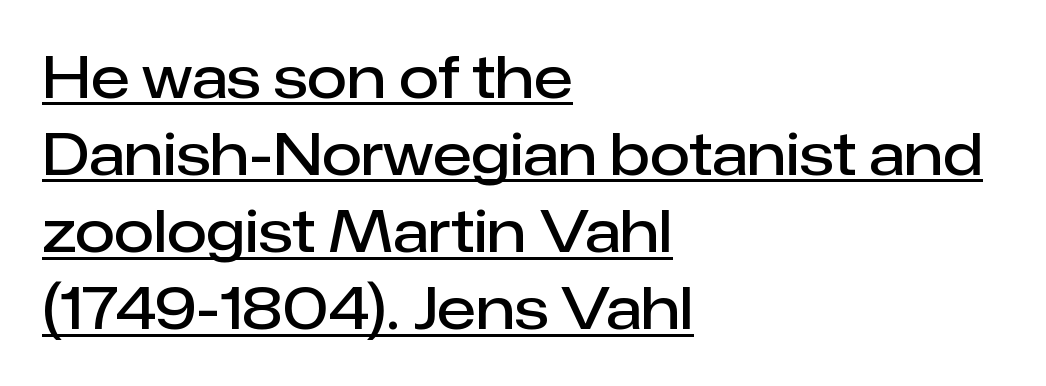
This rendering employs a face without finishing strokes, i.e., a sans-serif. A baseline rule has been typeset under these characters. Where is the straight margin? On the left. Spacing between characters is what you'd get straight out of the box. Is there much room between lines? A standard amount, neither cramped nor airy.
